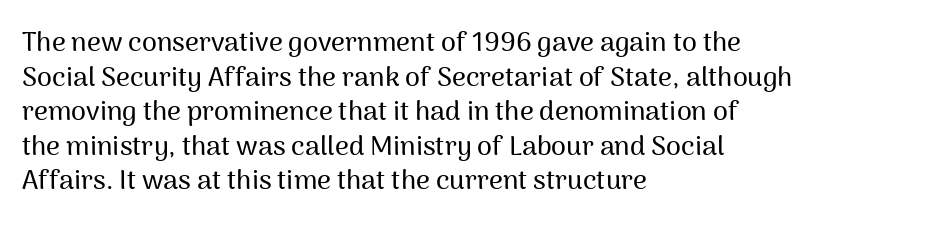
Q: Is the text italic (slanted)? A: No, it is upright.
Q: Is the text underlined? A: No.
Q: How is the paragraph aligned? A: Left-aligned.
Q: Is the spacing between letters normal or unusually wide? A: Normal.
Q: Is the spacing between lines tight, normal or loose? A: Normal.
